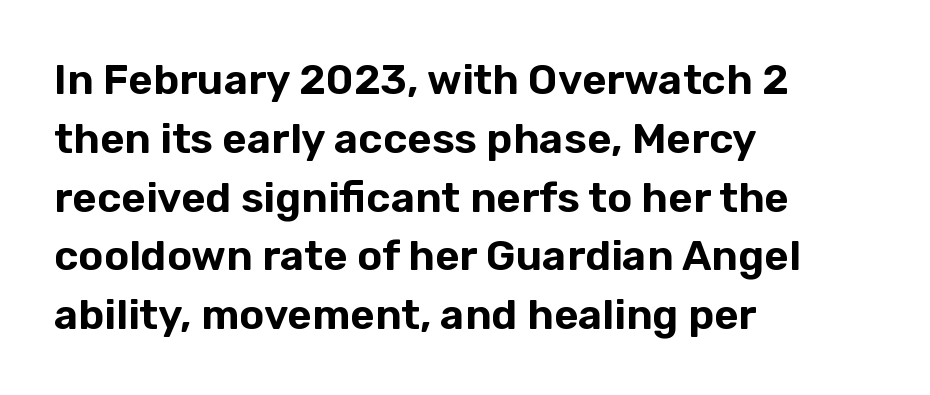
Q: Is the text italic (slanted)? A: No, it is upright.
Q: Is the typeface a serif or a sans-serif typeface? A: Sans-serif.
Q: Is the text underlined? A: No.
Q: How is the paragraph aligned? A: Left-aligned.
Q: Is the spacing between letters normal or unusually wide? A: Normal.
Q: Is the spacing between lines tight, normal or loose? A: Normal.
Q: Width (condensed, normal, or wide)? A: Normal.
Q: Stroke contrast? A: Low.
Q: x-height? A: Medium.
Q: Monospaced? A: No.
